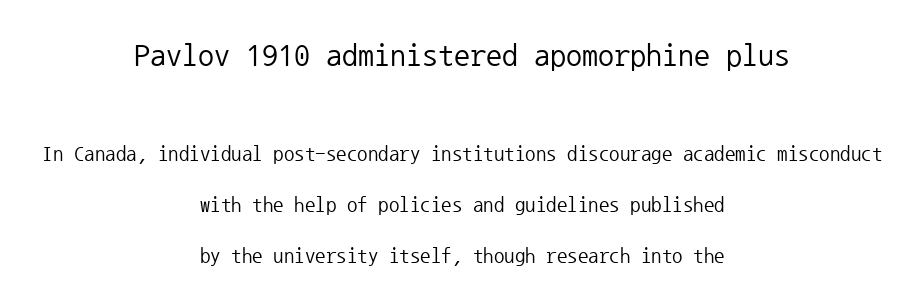
{"serif": "no", "italic": "no", "bold": "no", "weight": "regular", "width": "normal", "stroke_contrast": "low", "x_height": "medium", "monospaced": "yes", "underline": "no", "align": "center", "line_spacing": "loose", "line_spacing_ratio": 2.44, "letter_spacing": "normal", "letter_spacing_em": 0.0, "larger_block": "first", "size_ratio": 1.52, "glyph_px": 32}
